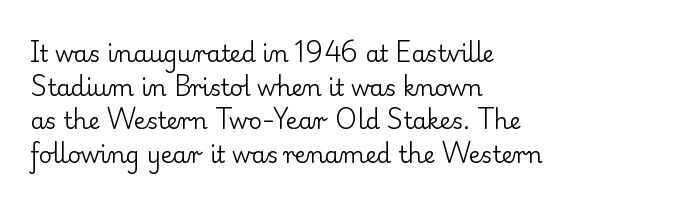
{"italic": "no", "bold": "no", "underline": "no", "align": "left", "line_spacing": "normal", "line_spacing_ratio": 1.46, "letter_spacing": "normal", "letter_spacing_em": 0.0, "glyph_px": 23}
